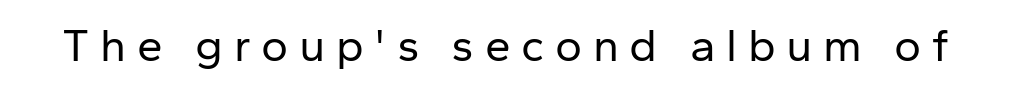
Q: Is the text bold? A: No.
Q: Is the text italic (slanted)? A: No, it is upright.
Q: Is the typeface a serif or a sans-serif typeface? A: Sans-serif.
Q: Is the text underlined? A: No.
Q: Is the spacing between letters normal or unusually wide? A: Unusually wide.
Q: Width (condensed, normal, or wide)? A: Normal.
Q: Stroke contrast? A: Low.
Q: x-height? A: Medium.
Q: Monospaced? A: No.
